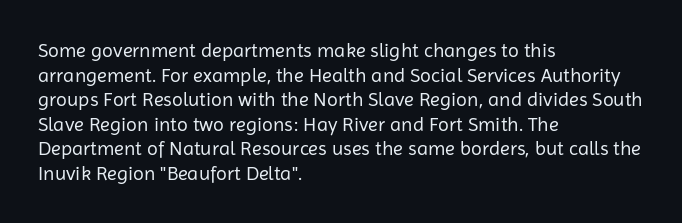
{"italic": "no", "bold": "no", "underline": "no", "align": "left", "line_spacing_ratio": 1.23, "letter_spacing": "normal", "letter_spacing_em": 0.0, "glyph_px": 20}
